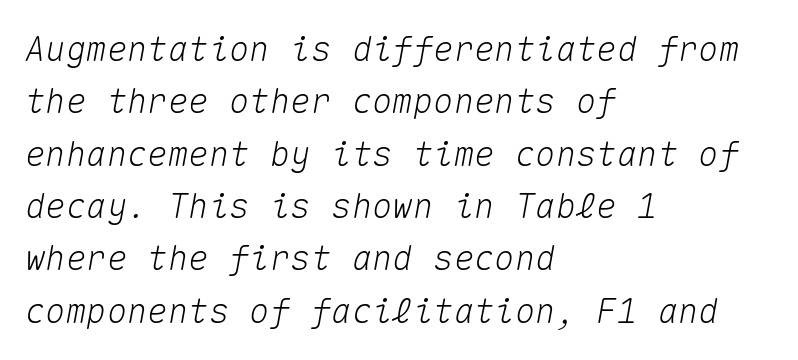
Alignment: flush left. The rendering uses typewriter-style spacing with identical character cells. Italic: yes, the glyphs are oblique. Whoever set this chose a conventional vertical rhythm. Glyph-to-glyph distance matches everyday printed text. No word sits above an underline.
